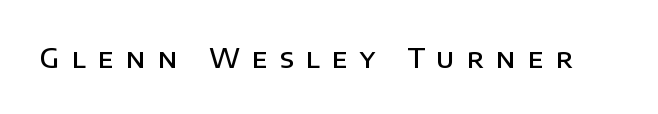
{"italic": "no", "bold": "semi", "underline": "no", "letter_spacing": "wide", "letter_spacing_em": 0.45, "glyph_px": 27}
